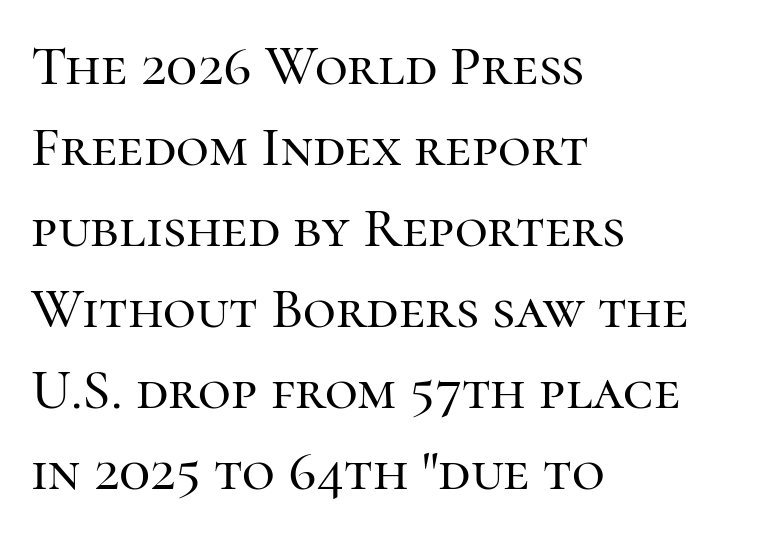
Q: Is the text italic (slanted)? A: No, it is upright.
Q: Is the typeface a serif or a sans-serif typeface? A: Serif.
Q: Is the text underlined? A: No.
Q: How is the paragraph aligned? A: Left-aligned.
Q: Is the spacing between letters normal or unusually wide? A: Normal.
Q: Is the spacing between lines tight, normal or loose? A: Normal.
Q: Width (condensed, normal, or wide)? A: Normal.
Q: Stroke contrast? A: High.
Q: x-height? A: Medium.
Q: Monospaced? A: No.
